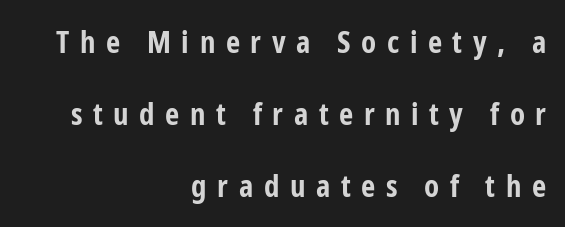
{"serif": "no", "italic": "no", "bold": "yes", "weight": "bold", "width": "condensed", "stroke_contrast": "low", "x_height": "medium", "monospaced": "no", "underline": "no", "align": "right", "line_spacing": "loose", "line_spacing_ratio": 2.33, "letter_spacing": "wide", "letter_spacing_em": 0.34, "glyph_px": 31}
